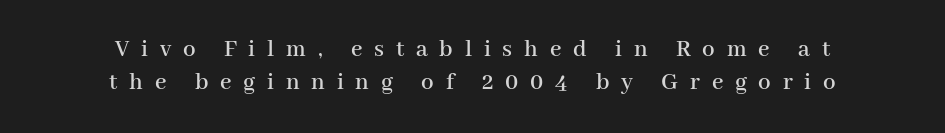
Q: Is the text italic (slanted)? A: No, it is upright.
Q: Is the text underlined? A: No.
Q: How is the paragraph aligned? A: Centered.
Q: Is the spacing between letters normal or unusually wide? A: Unusually wide.
Q: Is the spacing between lines tight, normal or loose? A: Normal.
